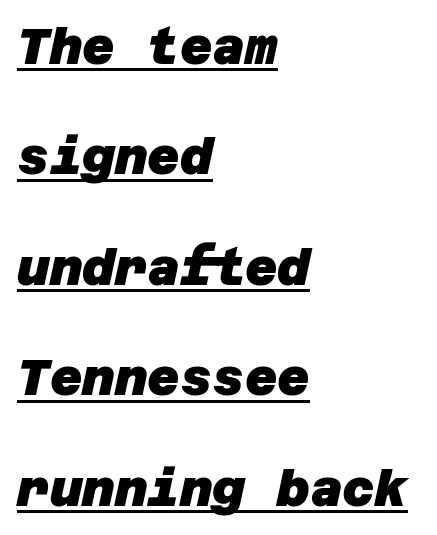
The image shows 50 px heavy sans-serif type; set left-aligned, loose line spacing (2.21x), normal letter spacing, underlined; low stroke contrast and a large x-height.
